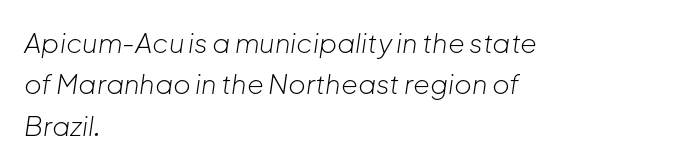
A quiet, ordinary-to-light weight characterises the typeface. Anything drawn beneath the words? Only blank space. This rendering uses left alignment, leaving the right contour irregular. Nothing unusual about the tracking: characters are spaced as the font intends. Is the type slanted? Yes — the strokes lean at a clear angle.
